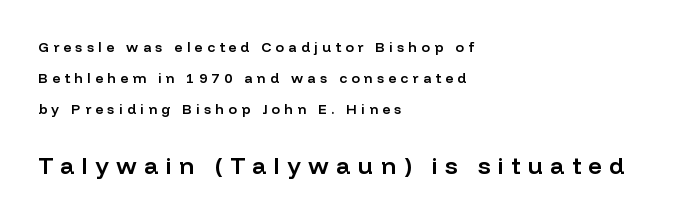
The image shows 24 px text type, upright; set left-aligned, loose line spacing (2.21x), unusually wide letter spacing (+0.31 em), not underlined; the second (bottom) block is 1.71x larger.
